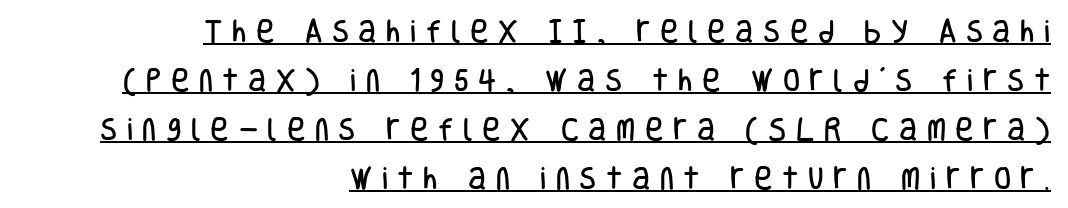
Q: Is the text italic (slanted)? A: No, it is upright.
Q: Is the text underlined? A: Yes.
Q: How is the paragraph aligned? A: Right-aligned.
Q: Is the spacing between letters normal or unusually wide? A: Unusually wide.
Q: Is the spacing between lines tight, normal or loose? A: Loose.
